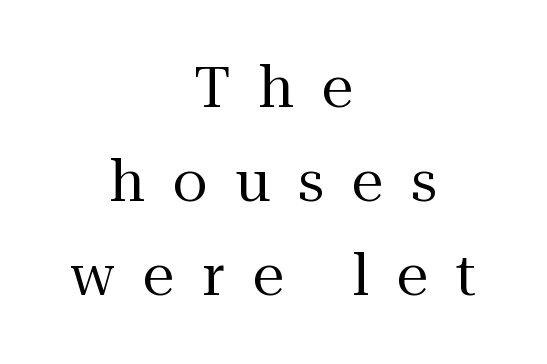
Q: Is the text bold? A: No.
Q: Is the text italic (slanted)? A: No, it is upright.
Q: Is the typeface a serif or a sans-serif typeface? A: Serif.
Q: Is the text underlined? A: No.
Q: How is the paragraph aligned? A: Centered.
Q: Is the spacing between letters normal or unusually wide? A: Unusually wide.
Q: Is the spacing between lines tight, normal or loose? A: Normal.
Q: Width (condensed, normal, or wide)? A: Normal.
Q: Stroke contrast? A: Medium.
Q: x-height? A: Medium.
Q: Monospaced? A: No.
